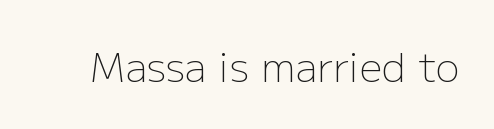
Q: Is the text bold? A: No.
Q: Is the text italic (slanted)? A: No, it is upright.
Q: Is the typeface a serif or a sans-serif typeface? A: Sans-serif.
Q: Is the text underlined? A: No.
Q: Is the spacing between letters normal or unusually wide? A: Normal.
Q: Width (condensed, normal, or wide)? A: Normal.
Q: Stroke contrast? A: Low.
Q: x-height? A: Medium.
Q: Monospaced? A: No.
